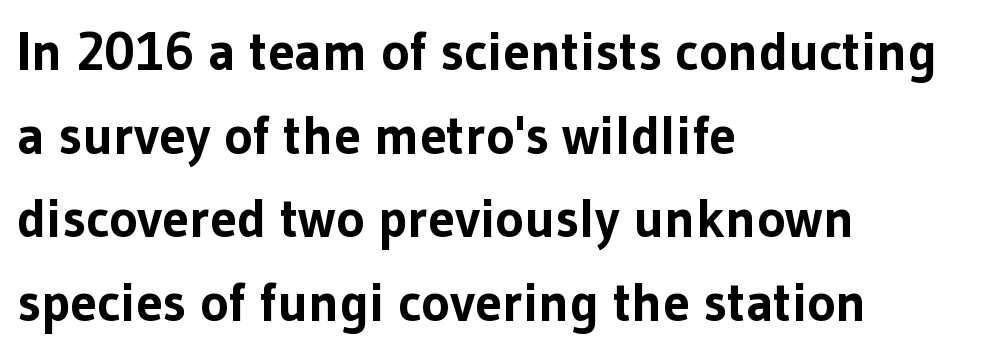
The image shows 54 px bold sans-serif type, upright; set left-aligned, normal line spacing (1.55x), normal letter spacing, not underlined; low stroke contrast and a medium x-height.
